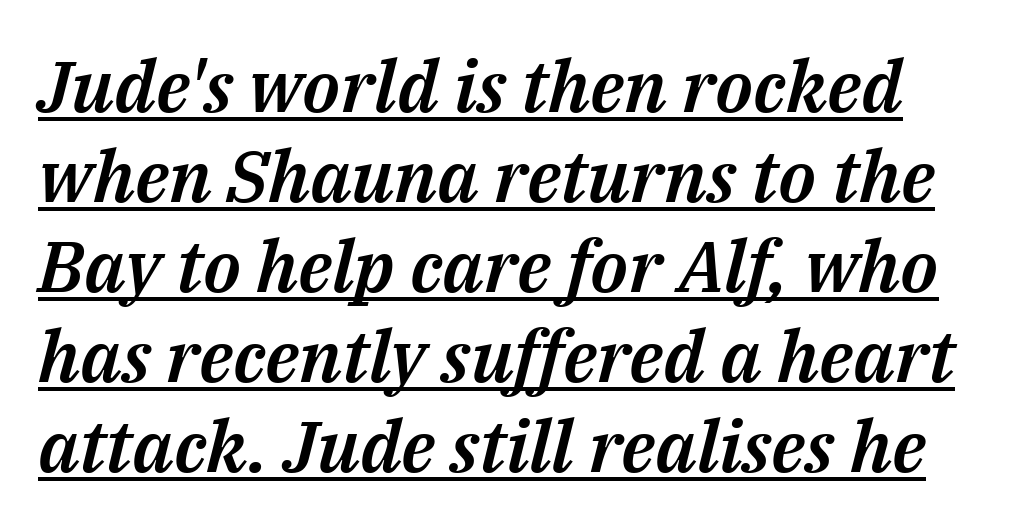
Q: Is the text italic (slanted)? A: Yes, it leans right by about 14 degrees.
Q: Is the text underlined? A: Yes.
Q: Is the spacing between letters normal or unusually wide? A: Normal.
Q: Is the spacing between lines tight, normal or loose? A: Normal.
Q: Width (condensed, normal, or wide)? A: Normal.
Q: Stroke contrast? A: Medium.
Q: x-height? A: Medium.
Q: Monospaced? A: No.
